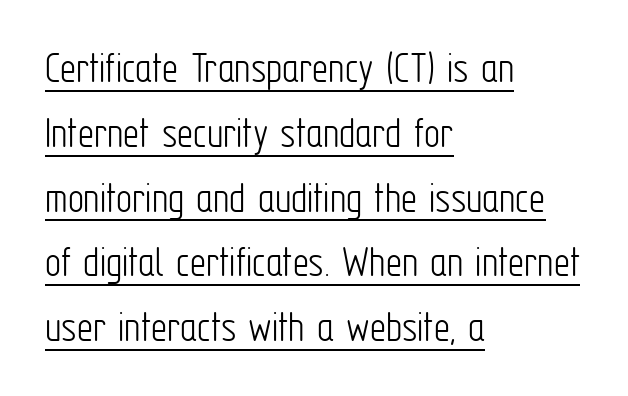
{"serif": "no", "italic": "no", "bold": "no", "weight": "light", "width": "condensed", "stroke_contrast": "low", "x_height": "medium", "monospaced": "no", "underline": "yes", "align": "left", "line_spacing": "normal", "line_spacing_ratio": 1.44, "letter_spacing": "normal", "letter_spacing_em": 0.0, "glyph_px": 45}
